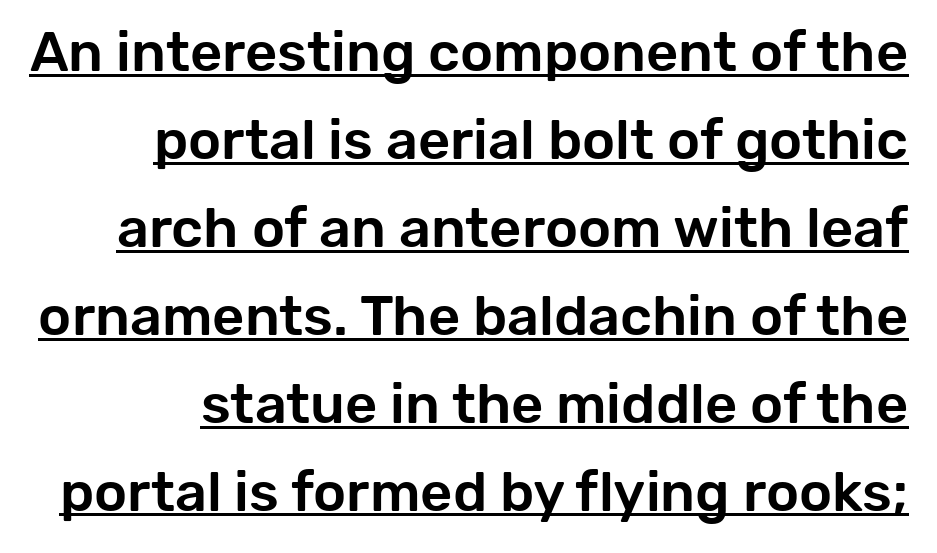
The image shows 56 px sans-serif type, upright; set normal line spacing (1.57x), normal letter spacing, underlined; low stroke contrast and a medium x-height.
